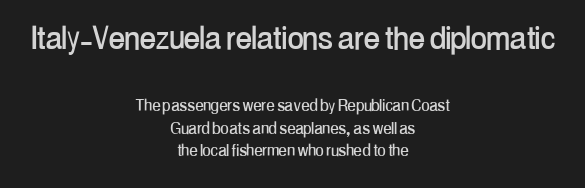
There is no visible air inserted between adjacent glyphs. Underline: absent. Note: no serifs on the glyphs. These lines are centered, leaving both edges ragged. A typesetter would call this leading minimal, almost set solid.
